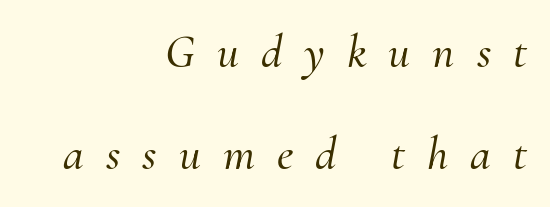
The image shows 47 px serif type, italic (leaning right); set right-aligned, loose line spacing (2.18x), unusually wide letter spacing (+0.47 em), not underlined; medium stroke contrast and a small x-height.
